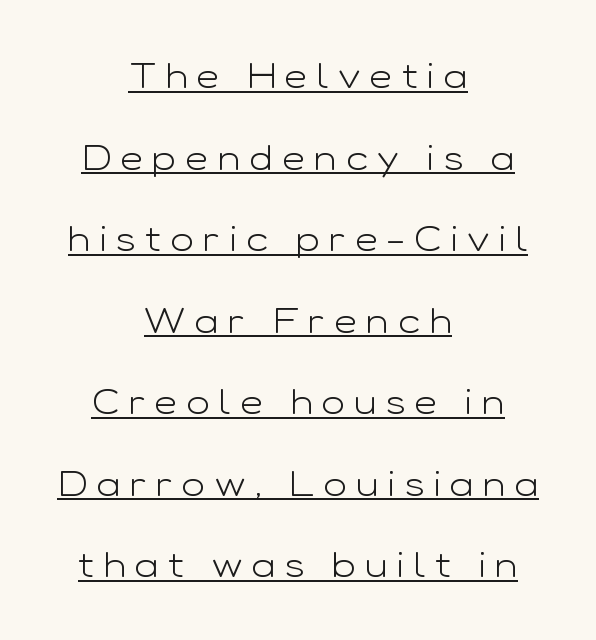
Stem width sits at or under what a default text font uses. A roman cut, with each character standing at attention. Look at the bottom of the vertical strokes: they stop flat, with no serifs. The letters advance in unequal steps, a hallmark of proportional type.
